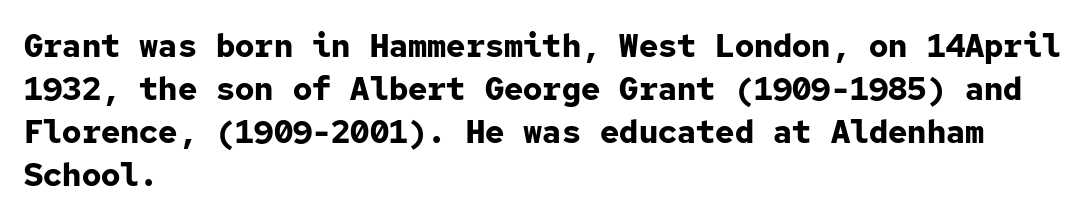
{"serif": "no", "italic": "no", "bold": "yes", "weight": "bold", "width": "normal", "stroke_contrast": "low", "x_height": "medium", "monospaced": "yes", "underline": "no", "align": "left", "line_spacing": "normal", "line_spacing_ratio": 1.34, "letter_spacing": "normal", "letter_spacing_em": 0.0, "glyph_px": 32}
